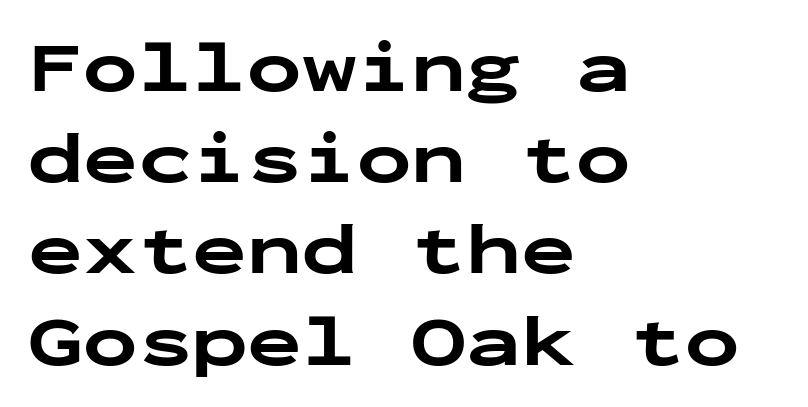
Q: Is the text bold? A: Yes.
Q: Is the text italic (slanted)? A: No, it is upright.
Q: Is the typeface a serif or a sans-serif typeface? A: Sans-serif.
Q: Is the text underlined? A: No.
Q: How is the paragraph aligned? A: Left-aligned.
Q: Is the spacing between letters normal or unusually wide? A: Normal.
Q: Is the spacing between lines tight, normal or loose? A: Normal.
Q: Width (condensed, normal, or wide)? A: Wide.
Q: Stroke contrast? A: Low.
Q: x-height? A: Medium.
Q: Monospaced? A: Yes.
